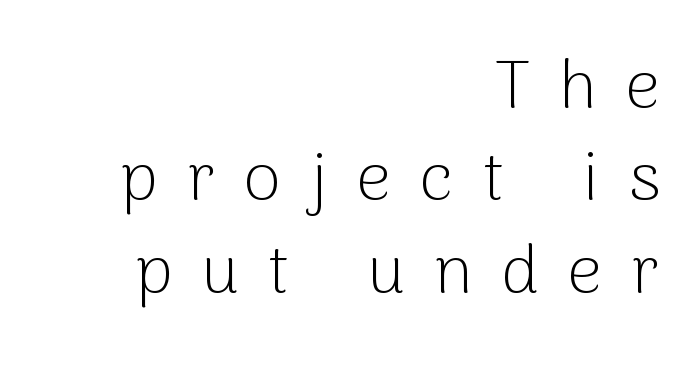
Q: Is the text bold? A: No.
Q: Is the text italic (slanted)? A: No, it is upright.
Q: Is the typeface a serif or a sans-serif typeface? A: Sans-serif.
Q: Is the text underlined? A: No.
Q: How is the paragraph aligned? A: Right-aligned.
Q: Is the spacing between letters normal or unusually wide? A: Unusually wide.
Q: Is the spacing between lines tight, normal or loose? A: Normal.
Q: Width (condensed, normal, or wide)? A: Normal.
Q: Stroke contrast? A: Low.
Q: x-height? A: Medium.
Q: Monospaced? A: No.
